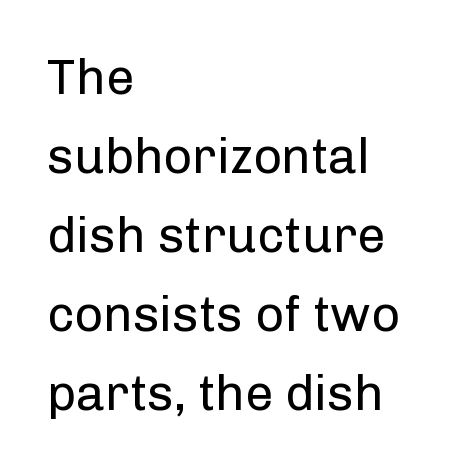
{"serif": "no", "italic": "no", "bold": "no", "weight": "regular", "width": "normal", "stroke_contrast": "low", "x_height": "medium", "monospaced": "no", "underline": "no", "align": "left", "line_spacing": "normal", "line_spacing_ratio": 1.58, "letter_spacing": "normal", "letter_spacing_em": 0.0, "glyph_px": 50}
